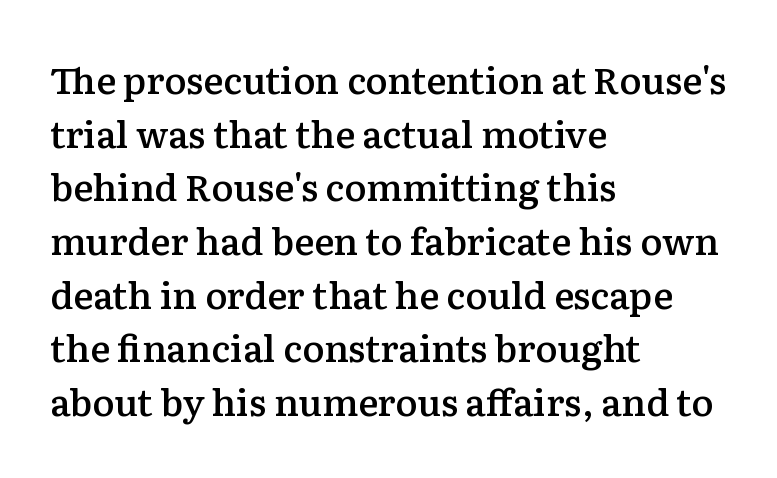
The image shows 37 px semibold serif type, upright; set left-aligned, normal line spacing (1.45x), normal letter spacing, not underlined; low stroke contrast and a medium x-height.
